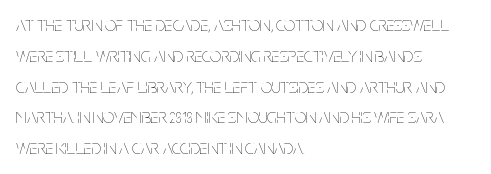
Unmarked baselines from the first word to the last. Between one letter and the next there's only the usual sliver of space. Left-aligned paragraph, ragged on the right. Compared with typical paragraphs, the rows here are spaced about the same. It's the straight-up-and-down kind of type.
